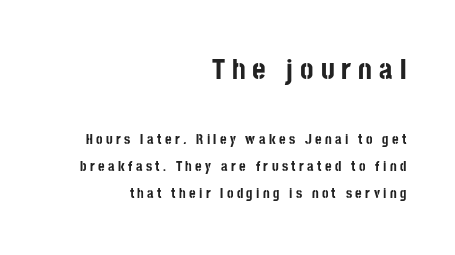
{"serif": "no", "italic": "no", "bold": "yes", "weight": "bold", "width": "condensed", "stroke_contrast": "low", "x_height": "large", "monospaced": "no", "underline": "no", "align": "right", "line_spacing": "loose", "line_spacing_ratio": 1.95, "letter_spacing": "wide", "letter_spacing_em": 0.24, "larger_block": "first", "size_ratio": 2.07, "glyph_px": 29}
